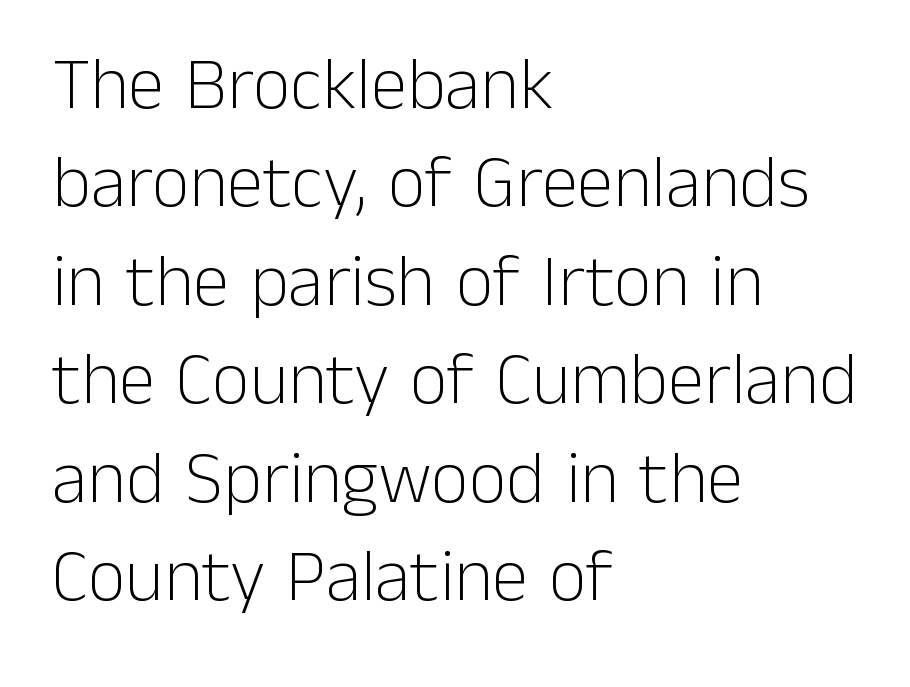
{"serif": "no", "italic": "no", "bold": "no", "weight": "light", "width": "normal", "stroke_contrast": "low", "x_height": "medium", "monospaced": "no", "underline": "no", "align": "left", "line_spacing": "normal", "line_spacing_ratio": 1.33, "letter_spacing": "normal", "letter_spacing_em": 0.0, "glyph_px": 74}
